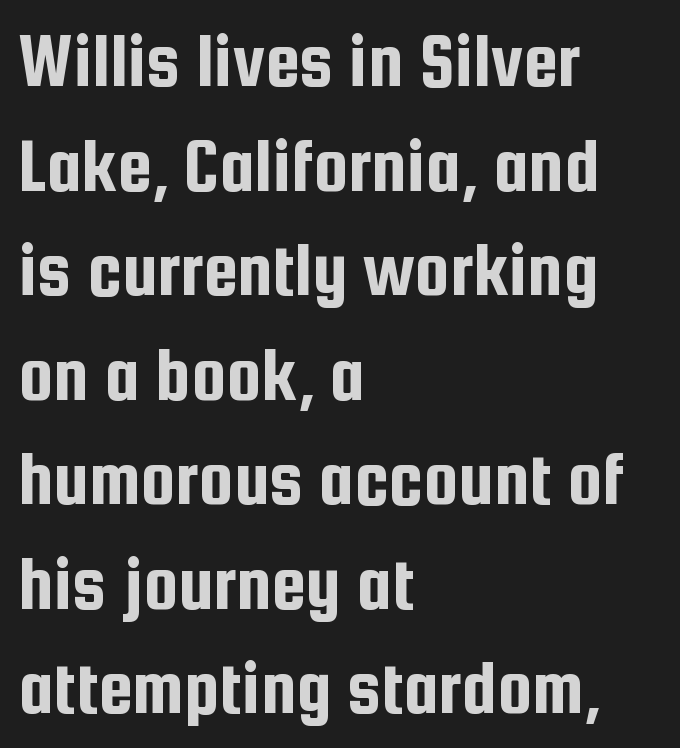
The image shows 78 px condensed sans-serif type, upright; set left-aligned, normal line spacing (1.34x), normal letter spacing, not underlined; low stroke contrast and a medium x-height.
